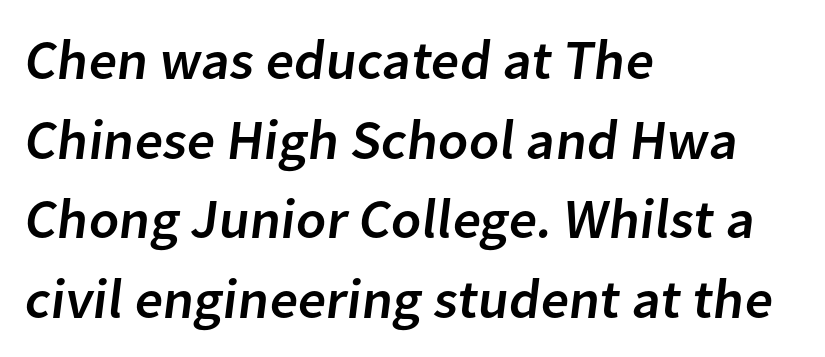
The image shows 56 px sans-serif type; set left-aligned, normal line spacing (1.42x), normal letter spacing, not underlined; low stroke contrast and a medium x-height.
